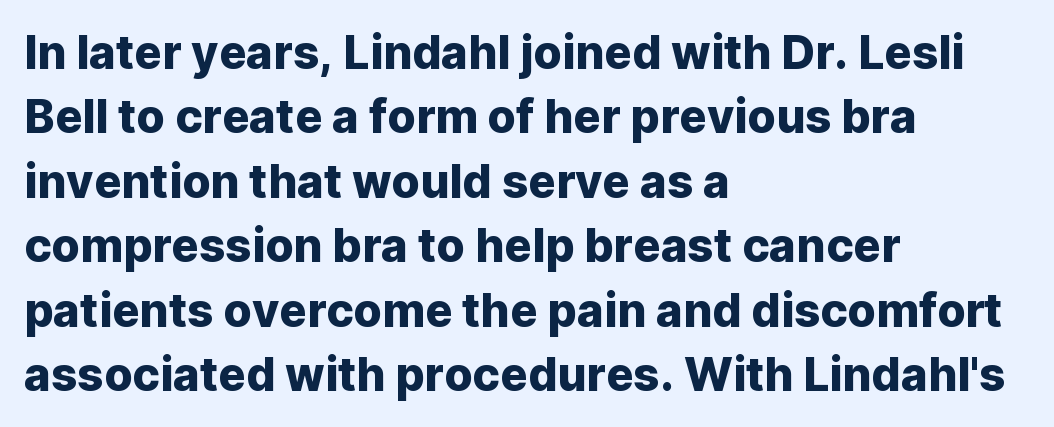
The image shows 46 px sans-serif type, upright; set left-aligned, normal line spacing (1.4x), normal letter spacing, not underlined; low stroke contrast and a medium x-height.
